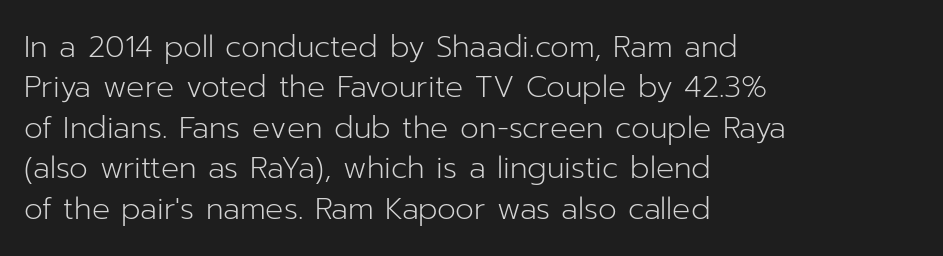
The image shows 30 px light sans-serif type, upright; set left-aligned, normal line spacing (1.35x), normal letter spacing, not underlined; low stroke contrast and a medium x-height.
